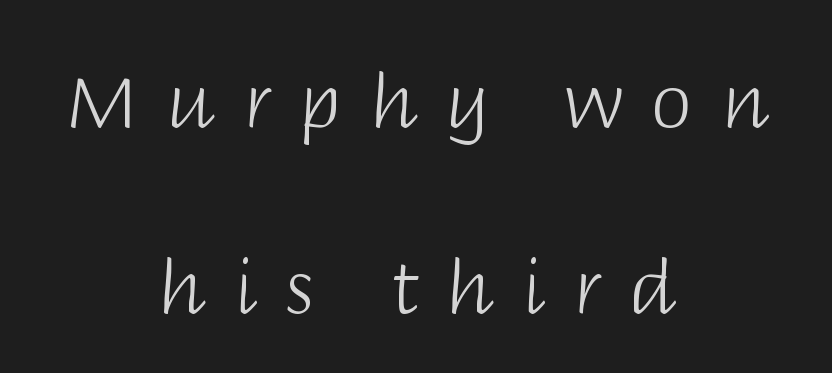
The image shows 75 px light sans-serif type, upright; set centered, loose line spacing (2.48x), unusually wide letter spacing (+0.37 em), not underlined; low stroke contrast and a large x-height.
